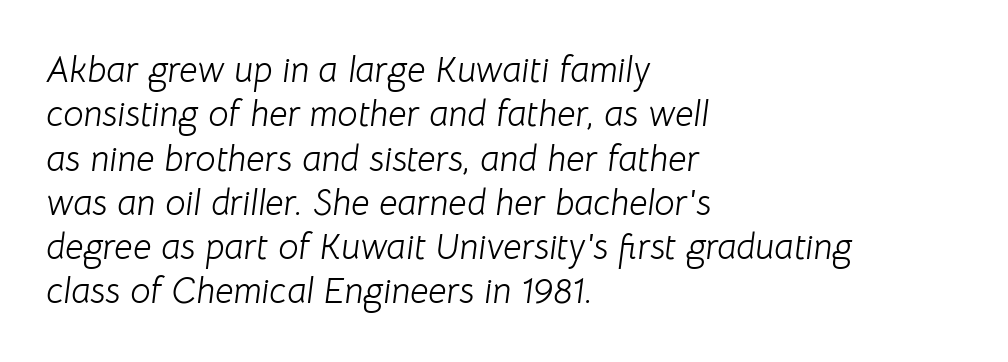
{"italic": "yes", "lean": "right", "slant_degrees": 8, "bold": "no", "weight": "light", "width": "normal", "stroke_contrast": "low", "x_height": "medium", "monospaced": "no", "underline": "no", "align": "left", "line_spacing_ratio": 1.23, "letter_spacing": "normal", "letter_spacing_em": 0.0, "glyph_px": 36}
